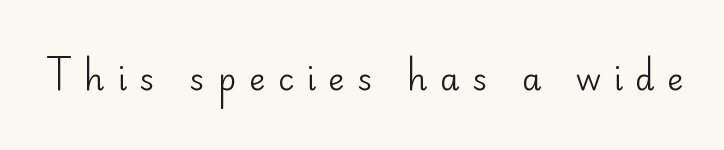
{"serif": "no", "italic": "no", "bold": "no", "weight": "regular", "width": "normal", "stroke_contrast": "low", "x_height": "small", "monospaced": "no", "underline": "no", "letter_spacing": "wide", "letter_spacing_em": 0.4, "glyph_px": 31}
